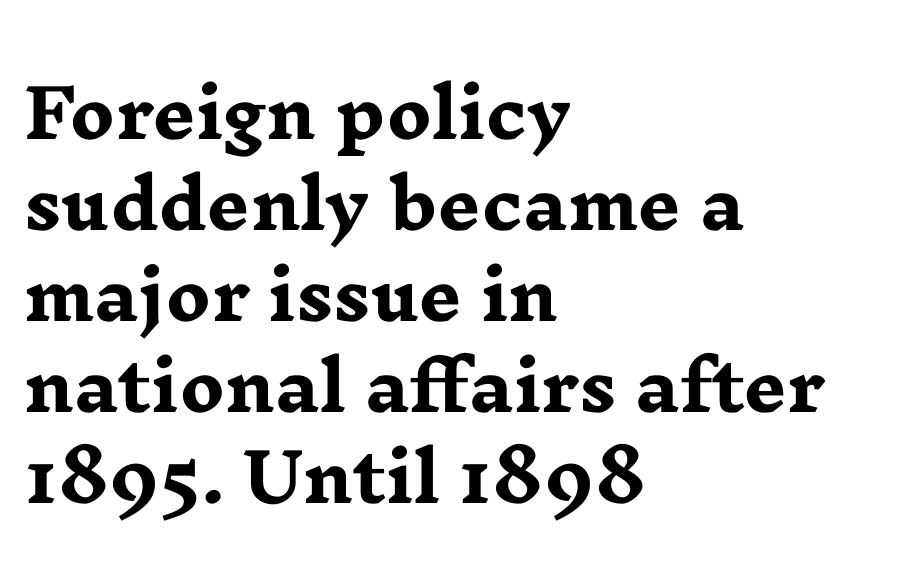
The image shows 67 px heavy, wide serif type, upright; set left-aligned, normal line spacing (1.36x), normal letter spacing, not underlined; low stroke contrast and a medium x-height.
